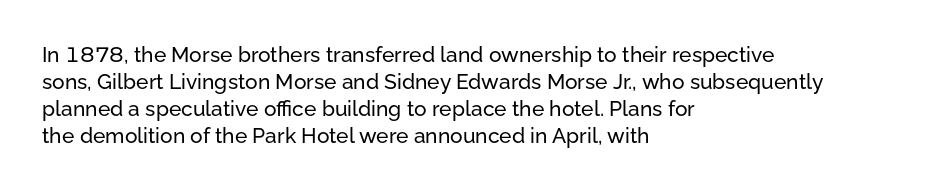
The letters stand straight up with perfectly vertical stems. Tracking here is standard; glyphs follow each other at the usual distance. Whoever set this chose a conventional vertical rhythm. The paragraph has a hard left edge and a soft right edge. Has an underline been added? It has not.
